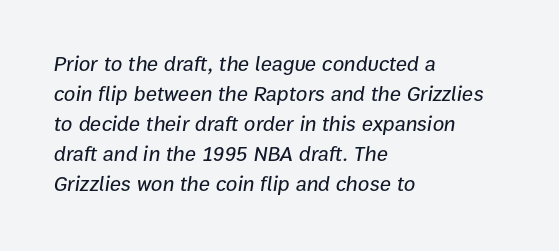
The image shows 21 px text type, italic (leaning right); set left-aligned, normal line spacing (1.43x), normal letter spacing, not underlined.
